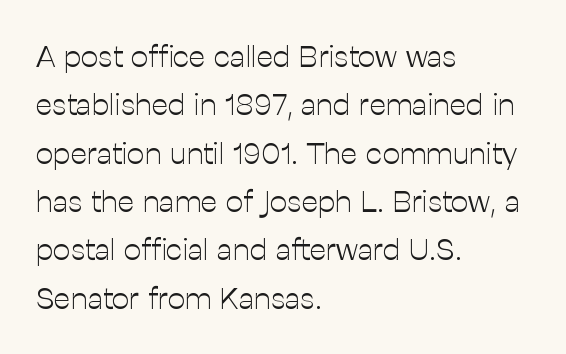
The image shows 31 px light sans-serif type, upright; set left-aligned, normal line spacing (1.56x), normal letter spacing, not underlined; low stroke contrast and a medium x-height.
